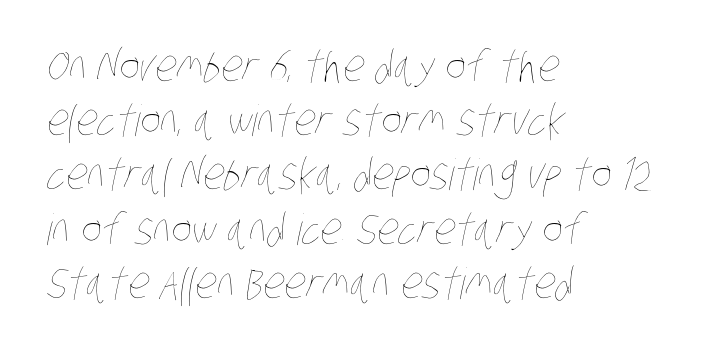
The image shows 43 px thin, condensed type; set left-aligned, normal line spacing (1.26x), normal letter spacing, not underlined; low stroke contrast and a large x-height.
